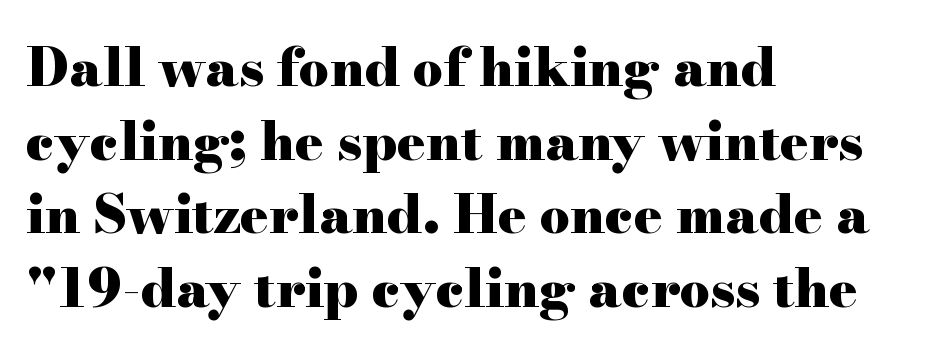
{"serif": "yes", "italic": "no", "bold": "yes", "weight": "heavy", "width": "wide", "stroke_contrast": "high", "x_height": "small", "monospaced": "no", "underline": "no", "align": "left", "line_spacing": "normal", "line_spacing_ratio": 1.39, "letter_spacing": "normal", "letter_spacing_em": 0.0, "glyph_px": 53}
